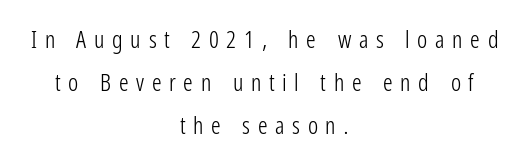
Q: Is the text bold? A: No.
Q: Is the text italic (slanted)? A: No, it is upright.
Q: Is the text underlined? A: No.
Q: How is the paragraph aligned? A: Centered.
Q: Is the spacing between letters normal or unusually wide? A: Unusually wide.
